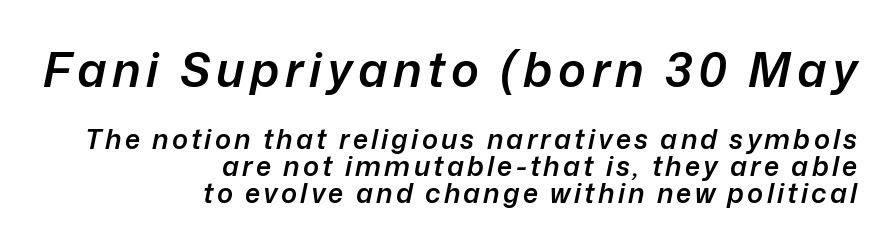
Two sizes are in play, and the larger belongs to the first block. Nobody drew a line under any word here. The passage shown is semibold, sitting just below true bold. Looks like regular typesetting: each glyph gets only the width it needs. Characters are canted at an angle relative to the baseline's perpendicular. This sample is right-justified, so line beginnings fall wherever the words allow.
